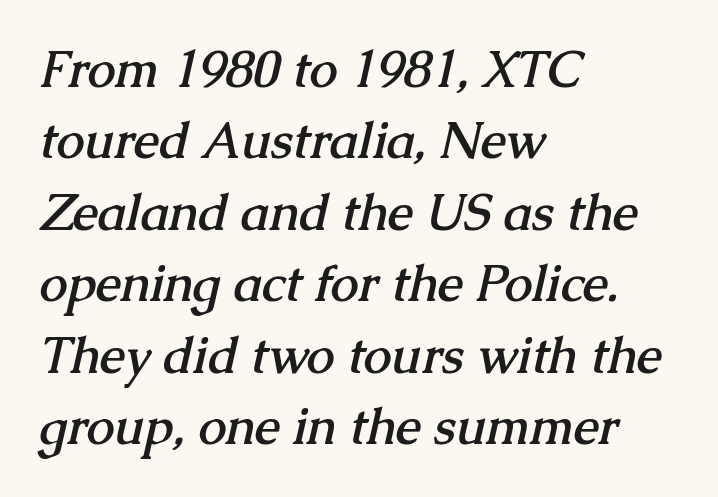
Q: Is the text bold? A: Yes.
Q: Is the typeface a serif or a sans-serif typeface? A: Serif.
Q: Is the text underlined? A: No.
Q: How is the paragraph aligned? A: Left-aligned.
Q: Is the spacing between letters normal or unusually wide? A: Normal.
Q: Is the spacing between lines tight, normal or loose? A: Normal.
Q: Width (condensed, normal, or wide)? A: Normal.
Q: Stroke contrast? A: Medium.
Q: x-height? A: Medium.
Q: Monospaced? A: No.
